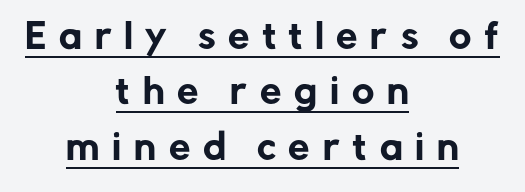
The image shows 34 px sans-serif type, upright; set centered, normal line spacing (1.63x), unusually wide letter spacing (+0.38 em), underlined; low stroke contrast and a medium x-height.
